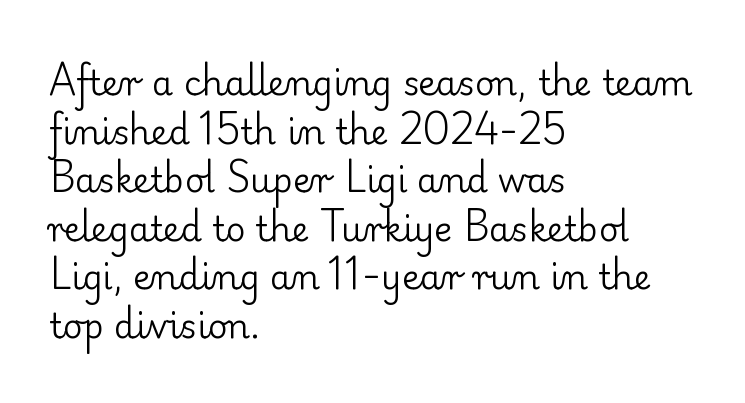
The image shows 34 px regular-weight serif type, upright; set left-aligned, normal line spacing (1.43x), normal letter spacing, not underlined; low stroke contrast and a small x-height.
